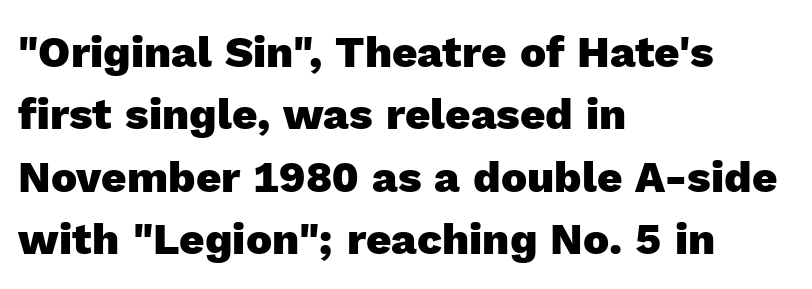
{"serif": "no", "italic": "no", "bold": "yes", "weight": "heavy", "width": "normal", "x_height": "medium", "monospaced": "no", "underline": "no", "align": "left", "line_spacing": "normal", "line_spacing_ratio": 1.42, "letter_spacing": "normal", "letter_spacing_em": 0.0, "glyph_px": 44}
